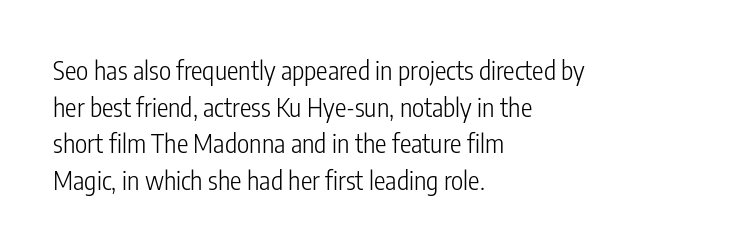
In CSS terms this would be text-align: left. The words here are not underlined. The font is comparable to plain body text, perhaps lighter. Every character sits straight up, as roman type does. The vertical gap from one line to the next is medium. Compared with typical body copy, the letter spacing here is the same.
